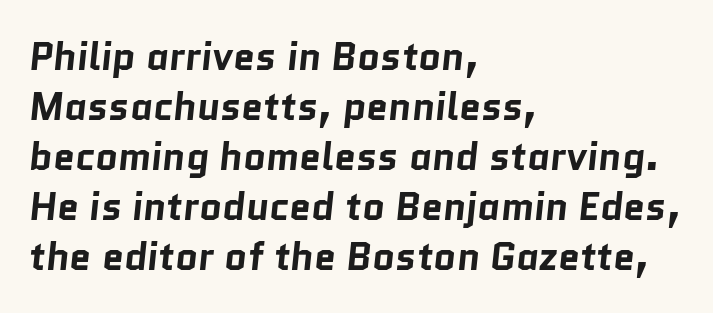
Each letter keeps its own natural width here, so spacing adapts to shape. The letterforms sit shoulder to shoulder at normal distance. Leading matches the norm, producing a regular column. Examine the stroke ends and you'll find no serifs.
